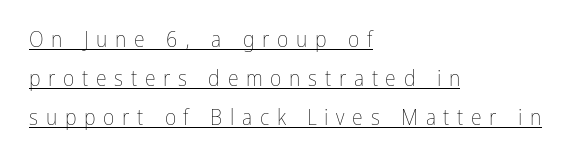
This rendering features underlined lettering. What stands out about the letter spacing? Its width — letters are far apart. Horizontally, the lines are justified to the leading edge only. Posture: straight, roman, zero tilt. The font sits on the lighter half of the weight spectrum, regular included.
